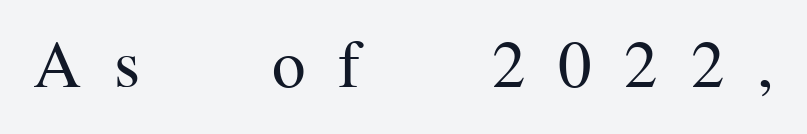
Q: Is the text bold? A: No.
Q: Is the text italic (slanted)? A: No, it is upright.
Q: Is the typeface a serif or a sans-serif typeface? A: Serif.
Q: Is the text underlined? A: No.
Q: Is the spacing between letters normal or unusually wide? A: Unusually wide.
Q: Width (condensed, normal, or wide)? A: Normal.
Q: Stroke contrast? A: Medium.
Q: x-height? A: Medium.
Q: Monospaced? A: No.
